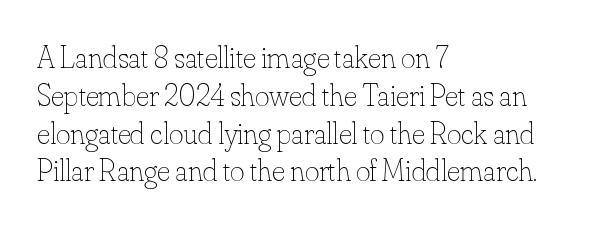
The image shows 31 px thin type, upright; set left-aligned, line spacing 1.22x, normal letter spacing, not underlined; low stroke contrast and a small x-height.
